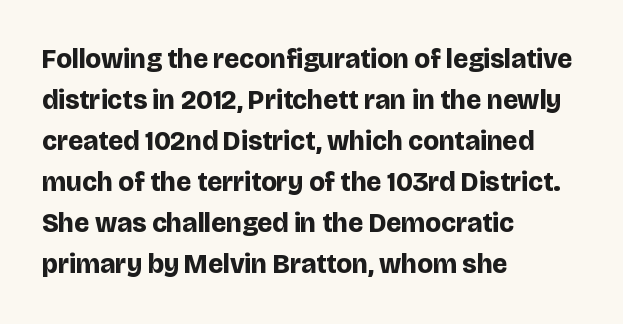
Line beginnings align vertically; line endings do not. Between one letter and the next there's only the usual sliver of space. Notice how descenders clear the ascenders below comfortably — that's standard leading. Does the lettering tilt? It doesn't — this is upright. Letters rest on an invisible, unmarked baseline.
